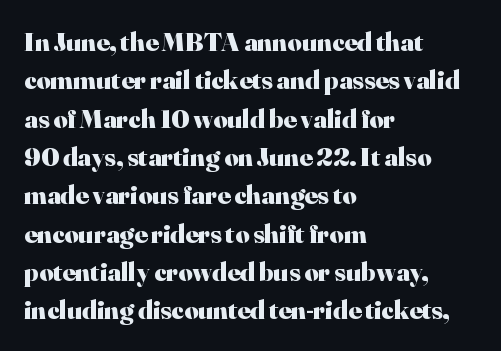
Glyph-to-glyph distance matches everyday printed text. Notice how thick the strokes are: this is what a full bold looks like. A normal amount of white space separates one row of letters from the next. Only glyphs here, with clear space below each row. Vertical strokes here are truly vertical.
